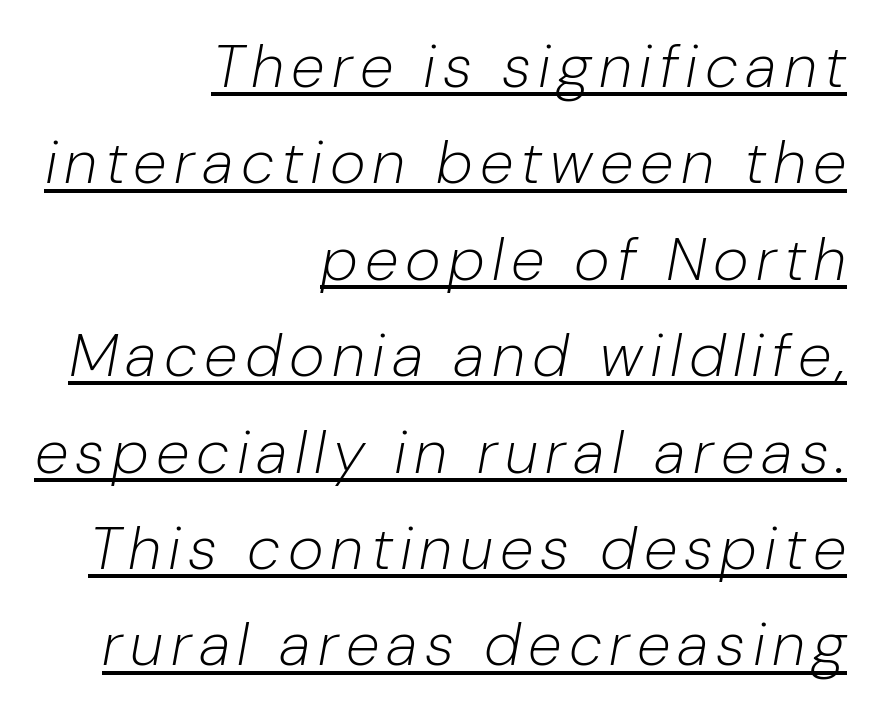
The image shows 61 px light type, italic (leaning right); set right-aligned, normal line spacing (1.58x), underlined; low stroke contrast and a medium x-height.
